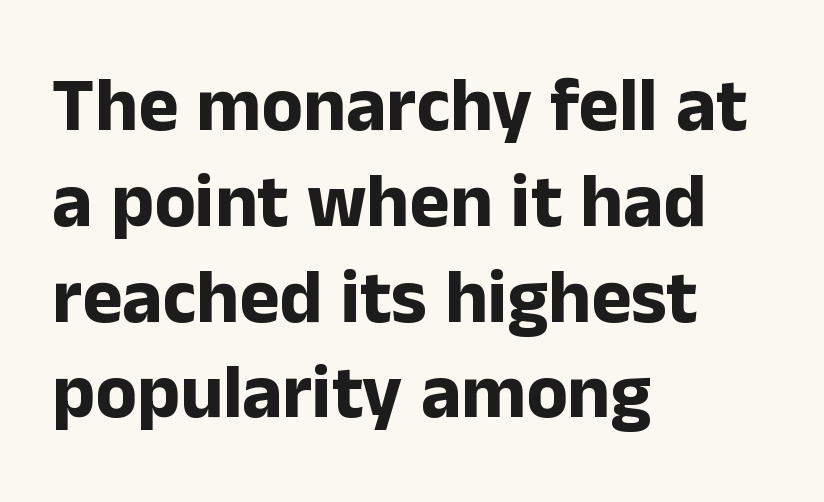
Q: Is the text bold? A: Yes.
Q: Is the text italic (slanted)? A: No, it is upright.
Q: Is the typeface a serif or a sans-serif typeface? A: Sans-serif.
Q: Is the text underlined? A: No.
Q: How is the paragraph aligned? A: Left-aligned.
Q: Is the spacing between letters normal or unusually wide? A: Normal.
Q: Is the spacing between lines tight, normal or loose? A: Normal.
Q: Width (condensed, normal, or wide)? A: Normal.
Q: Stroke contrast? A: Low.
Q: x-height? A: Medium.
Q: Monospaced? A: No.
